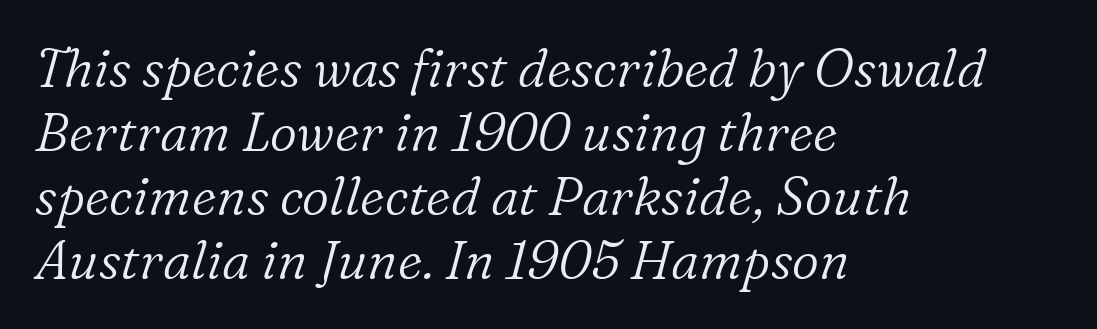
The image shows 53 px light serif type, italic (leaning right); set left-aligned, line spacing 1.21x, normal letter spacing, not underlined; low stroke contrast and a medium x-height.
